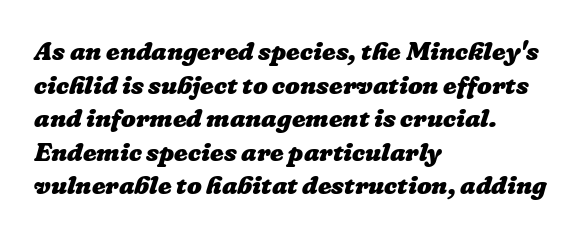
Unmarked baselines from the first word to the last. Line starts are locked; line ends wander. The characters look thick and weighty, a clear bold. Rows of type keep a routine distance in the vertical direction.
